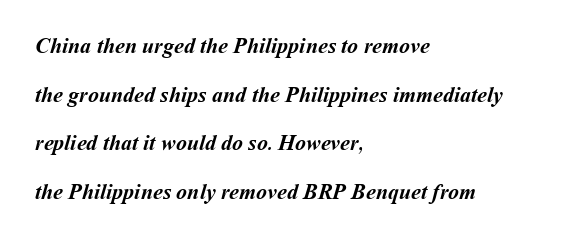
The letters are bold, with thick, heavy strokes. Where is the straight margin? On the left. This rendering features lettering with no underline. In terms of leading, this rendering errs on the spacious side.
